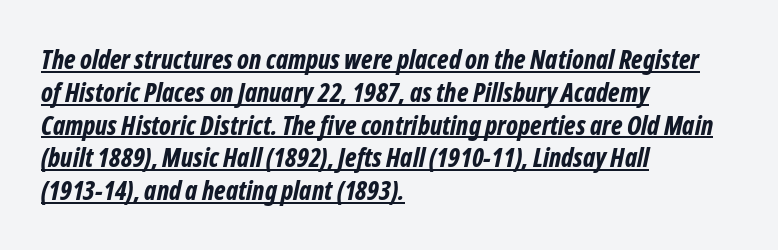
Line beginnings align vertically; line endings do not. Tracking here is standard; glyphs follow each other at the usual distance. These lines carry a lot of weight — the face is fully bold. If you measured baseline to baseline, you'd find a middling distance. The passage shown leans; its letterforms are oblique.
